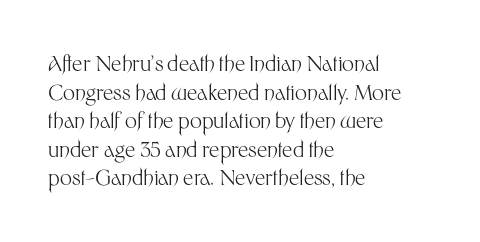
{"italic": "no", "bold": "no", "underline": "no", "align": "left", "line_spacing": "normal", "line_spacing_ratio": 1.36, "letter_spacing": "normal", "letter_spacing_em": 0.0, "glyph_px": 21}
